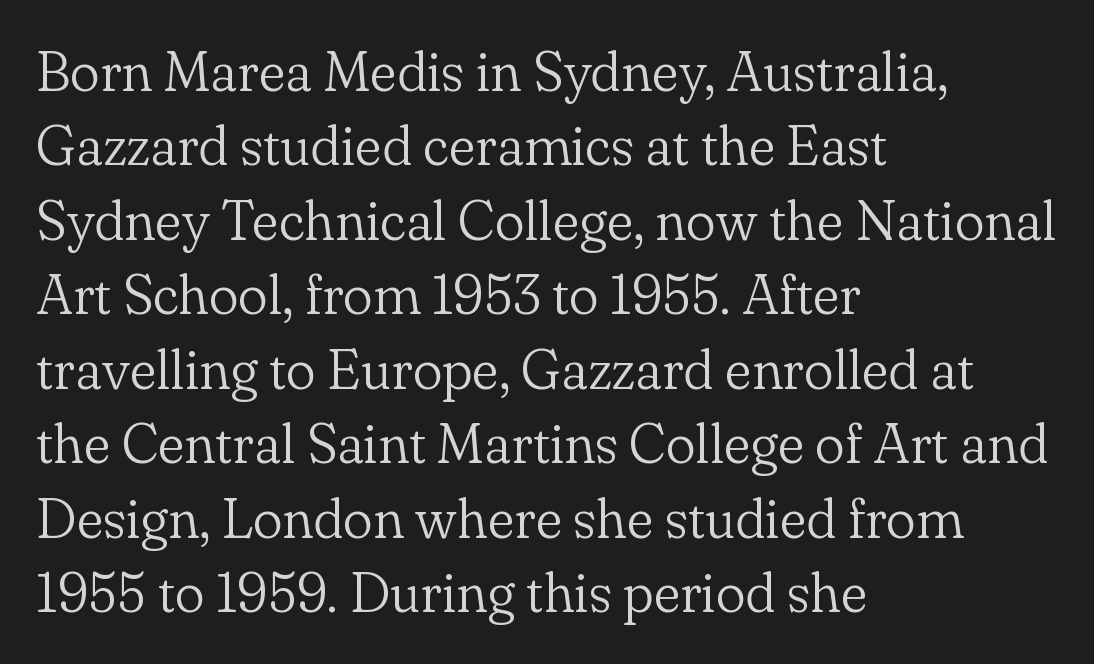
The image shows 56 px light serif type, upright; set left-aligned, normal line spacing (1.33x), normal letter spacing, not underlined; low stroke contrast and a small x-height.
